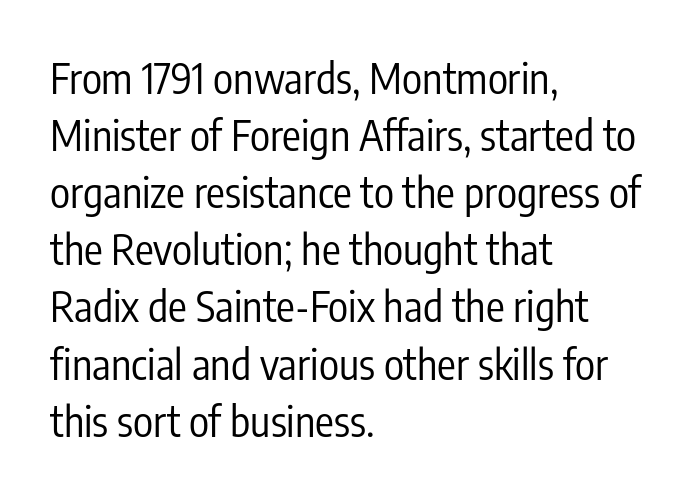
The words here are not underlined. Compared with a centered layout, this one pins lines to the left instead. The rendering uses a moderate line-height, typical for paragraphs. Serifs: no, the terminals of the letterforms are clean.
